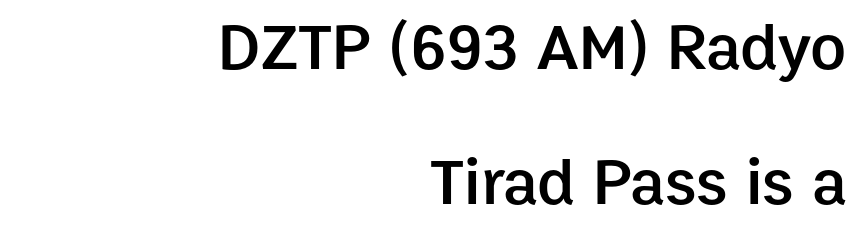
The image shows 66 px semibold sans-serif type, upright; set right-aligned, loose line spacing (2.05x), normal letter spacing, not underlined; low stroke contrast and a medium x-height.
